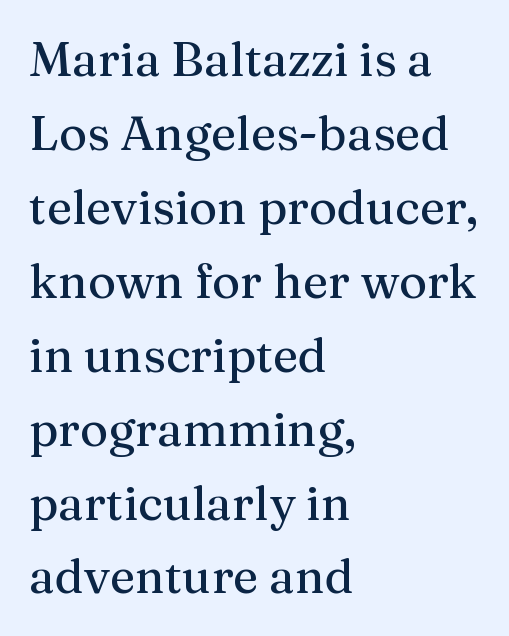
The image shows 48 px serif type, upright; set left-aligned, normal line spacing (1.54x), normal letter spacing, not underlined; medium stroke contrast and a medium x-height.
